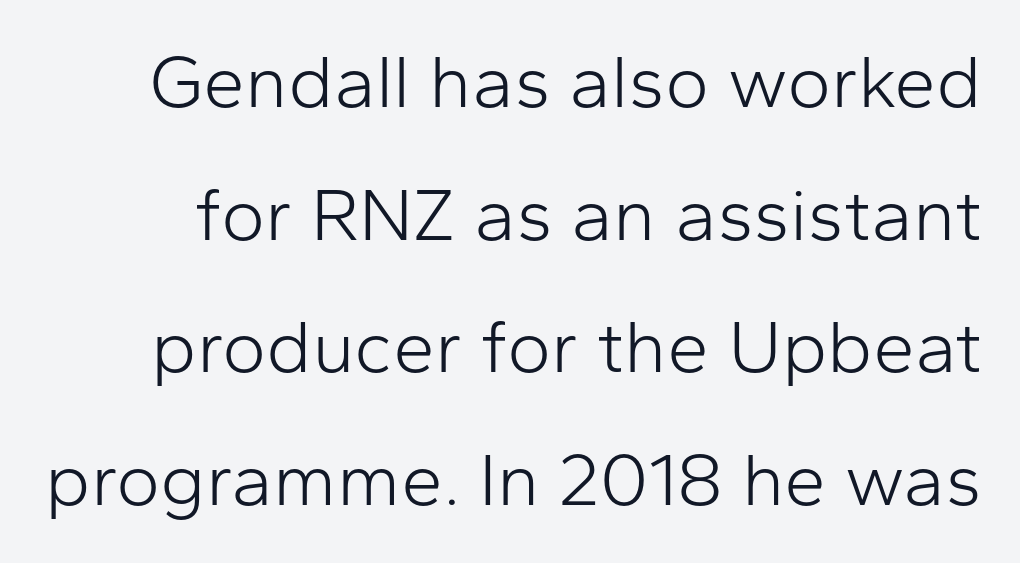
Q: Is the text bold? A: No.
Q: Is the text italic (slanted)? A: No, it is upright.
Q: Is the typeface a serif or a sans-serif typeface? A: Sans-serif.
Q: Is the text underlined? A: No.
Q: Is the spacing between letters normal or unusually wide? A: Normal.
Q: Width (condensed, normal, or wide)? A: Normal.
Q: Stroke contrast? A: Low.
Q: x-height? A: Medium.
Q: Monospaced? A: No.
